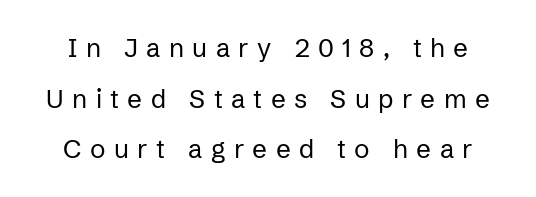
The image shows 26 px text type, upright; set loose line spacing (1.95x), unusually wide letter spacing (+0.32 em), not underlined.
